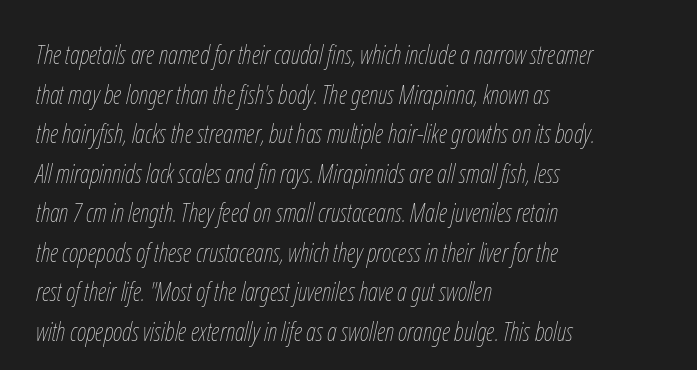
No chunkiness to these letters — they're not bold. Each new line begins a customary step beneath the previous one. These lines were composed using italics. Underline: absent. Is the block centered? No — it sits flush against the left margin. The rendering keeps characters at their native spacing.
